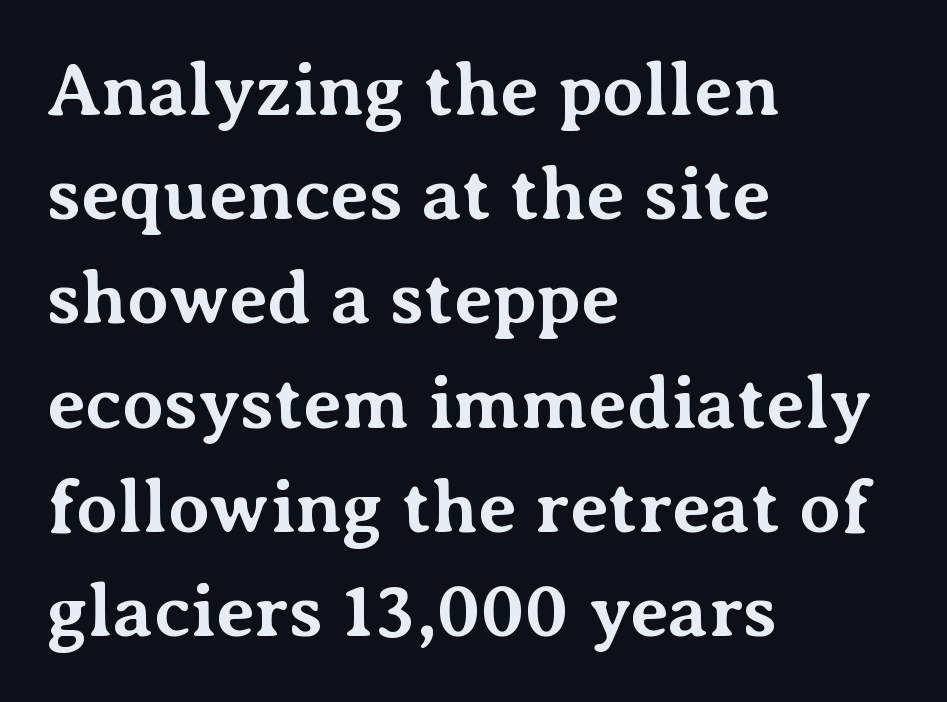
The image shows 75 px bold serif type, upright; set left-aligned, normal line spacing (1.39x), normal letter spacing, not underlined; medium stroke contrast and a medium x-height.
